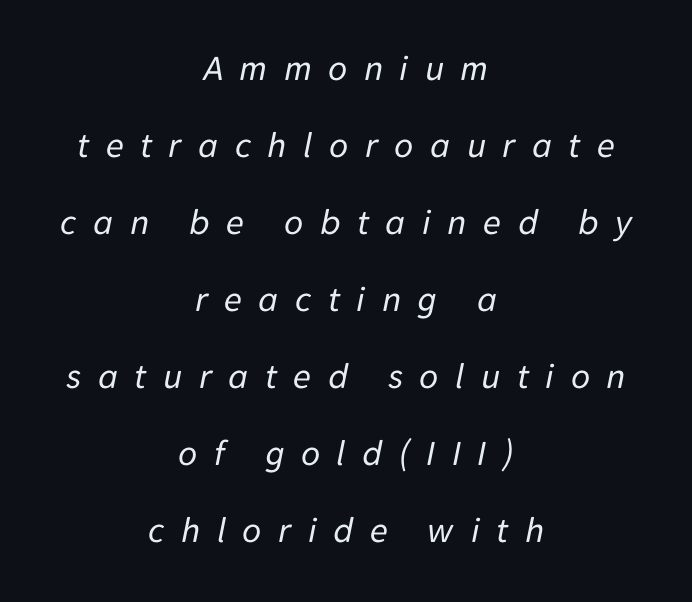
{"italic": "yes", "lean": "right", "slant_degrees": 11, "bold": "no", "weight": "regular", "width": "normal", "stroke_contrast": "low", "x_height": "medium", "monospaced": "no", "underline": "no", "align": "center", "line_spacing": "loose", "line_spacing_ratio": 2.08, "letter_spacing": "wide", "letter_spacing_em": 0.44, "glyph_px": 37}
